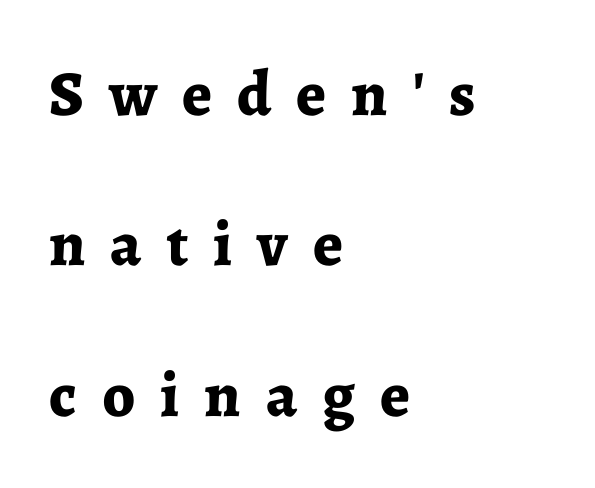
Q: Is the text bold? A: Yes.
Q: Is the text italic (slanted)? A: No, it is upright.
Q: Is the typeface a serif or a sans-serif typeface? A: Serif.
Q: Is the text underlined? A: No.
Q: How is the paragraph aligned? A: Left-aligned.
Q: Is the spacing between letters normal or unusually wide? A: Unusually wide.
Q: Is the spacing between lines tight, normal or loose? A: Loose.
Q: Width (condensed, normal, or wide)? A: Normal.
Q: Stroke contrast? A: Low.
Q: x-height? A: Medium.
Q: Monospaced? A: No.
